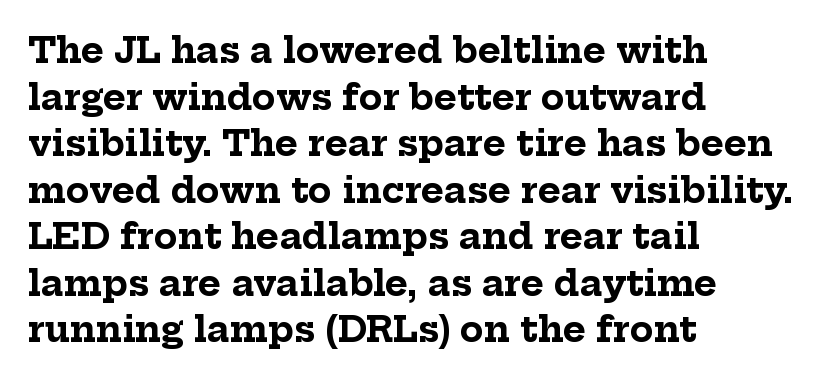
Emphasis by weight is at full strength: bold. Default kerning and tracking; the words read as compact shapes. The passage shown is not underscored anywhere. This sample keeps an unexceptional amount of space between lines. The lines are quadded left.
